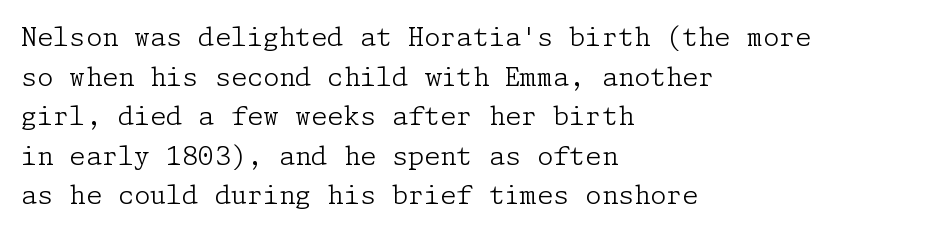
{"italic": "no", "bold": "no", "underline": "no", "align": "left", "line_spacing": "normal", "line_spacing_ratio": 1.52, "letter_spacing": "normal", "letter_spacing_em": 0.0, "glyph_px": 26}
